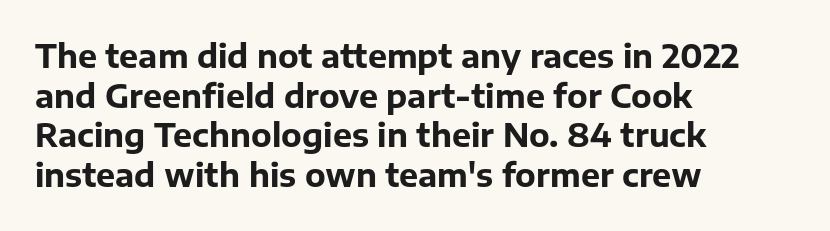
The rendering keeps characters at their native spacing. The characters display no serif detailing; their extremities are plain. The paragraph shown leans on its left margin. The font's upright variant was chosen for this text. Every letter is thick-stroked: bold, no question. Character widths vary here, with narrow letters taking less room than wide ones.
